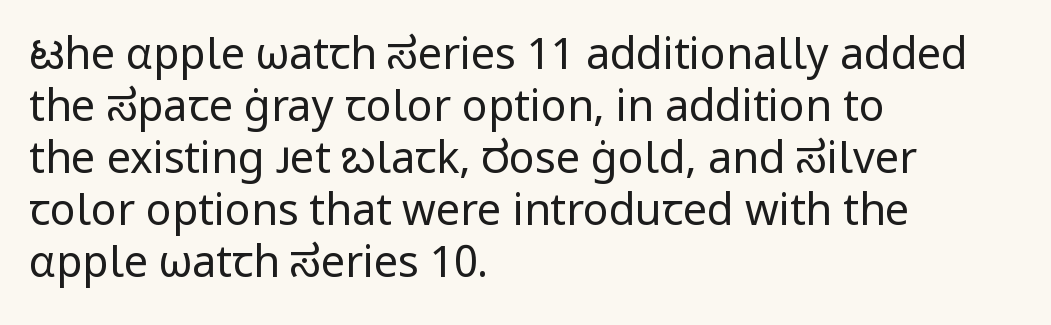
The image shows 43 px regular-weight sans-serif type, upright; set left-aligned, line spacing 1.21x, normal letter spacing, not underlined; low stroke contrast and a medium x-height.
